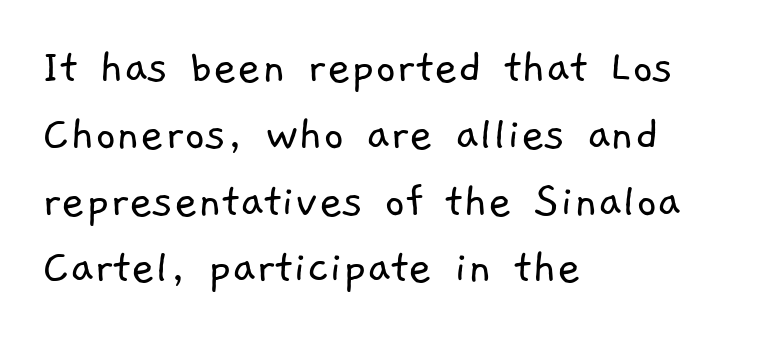
The image shows 51 px light sans-serif type; set left-aligned, normal line spacing (1.31x), normal letter spacing, not underlined; low stroke contrast and a medium x-height.
